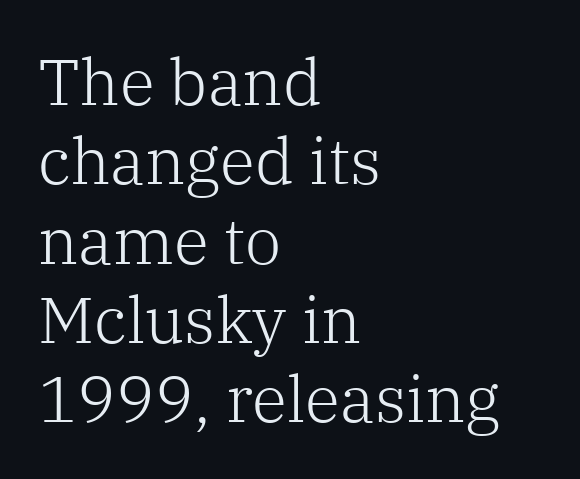
The image shows 65 px light serif type, upright; set left-aligned, line spacing 1.22x, normal letter spacing, not underlined; low stroke contrast and a medium x-height.
